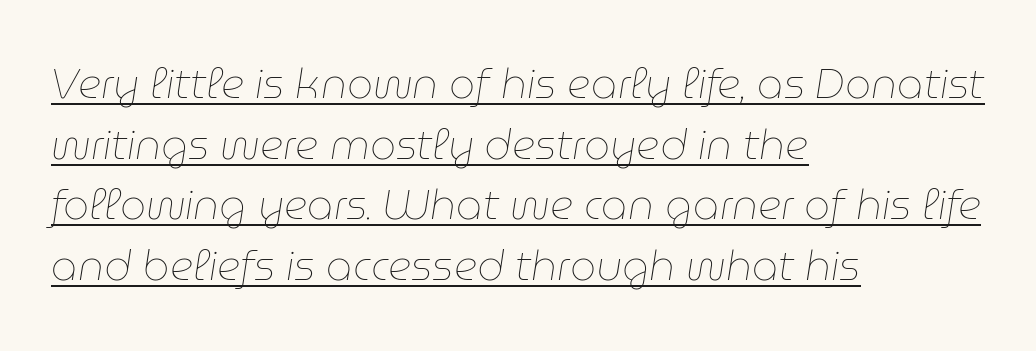
{"italic": "yes", "lean": "right", "slant_degrees": 9, "bold": "no", "weight": "thin", "width": "normal", "stroke_contrast": "low", "x_height": "medium", "monospaced": "no", "underline": "yes", "align": "left", "line_spacing": "normal", "line_spacing_ratio": 1.48, "letter_spacing": "normal", "letter_spacing_em": 0.0, "glyph_px": 41}
